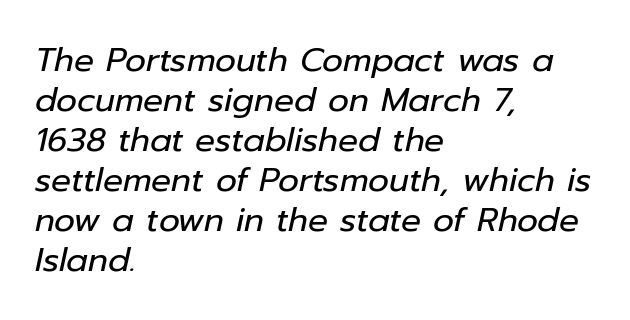
{"italic": "yes", "lean": "right", "slant_degrees": 12, "bold": "no", "weight": "regular", "width": "normal", "stroke_contrast": "low", "x_height": "medium", "monospaced": "no", "underline": "no", "align": "left", "line_spacing_ratio": 1.21, "letter_spacing": "normal", "letter_spacing_em": 0.0, "glyph_px": 33}
